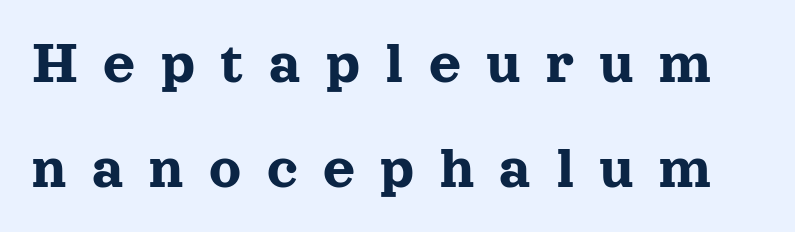
{"serif": "yes", "italic": "no", "width": "normal", "x_height": "medium", "monospaced": "no", "underline": "no", "line_spacing": "normal", "line_spacing_ratio": 1.69, "letter_spacing": "wide", "letter_spacing_em": 0.41, "glyph_px": 62}
